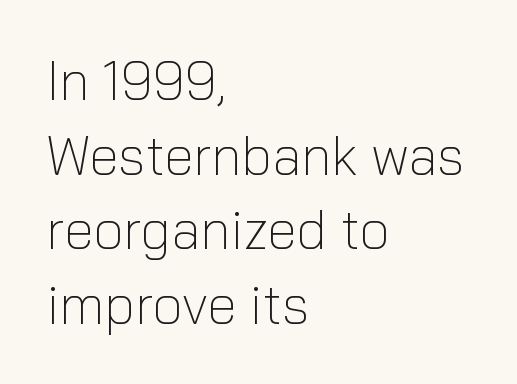
Heaviness? Minimal to ordinary, like unemphasized prose. Think of a printed novel: that variable character pitch is what you see here. Examine the stroke ends and you'll find no serifs. The lines sit at an ordinary, default distance from one another. Reading down the block, your eye returns to a fixed left position each line. Students, note that the glyphs here touch the page at normal intervals.
